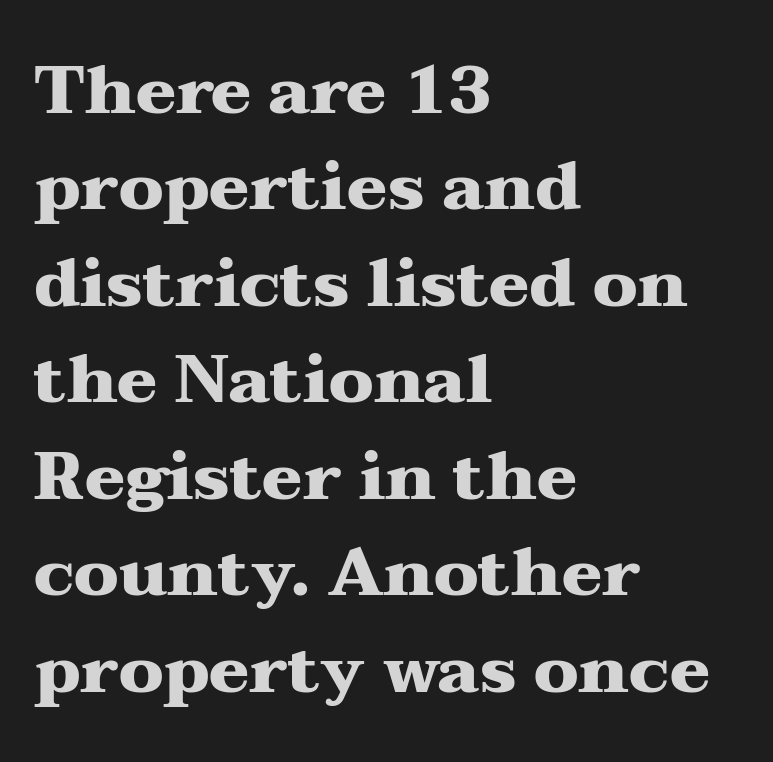
The glyphs have the mass of a bold cut. Alignment: flush left. A roman cut, with each character standing at attention. In terms of letterform style, serifs are clearly present. Words float on clear page, feet unadorned.
